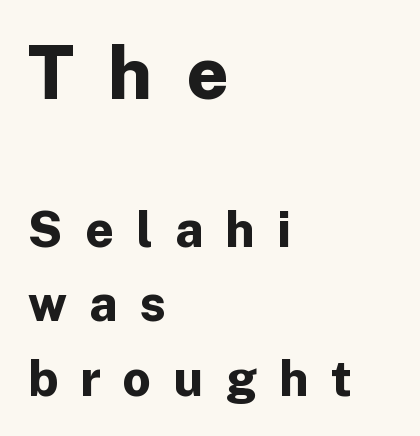
The image shows 74 px bold sans-serif type, upright; set left-aligned, normal line spacing (1.52x), unusually wide letter spacing (+0.46 em), not underlined; the first (top) block is 1.51x larger; low stroke contrast and a medium x-height.
